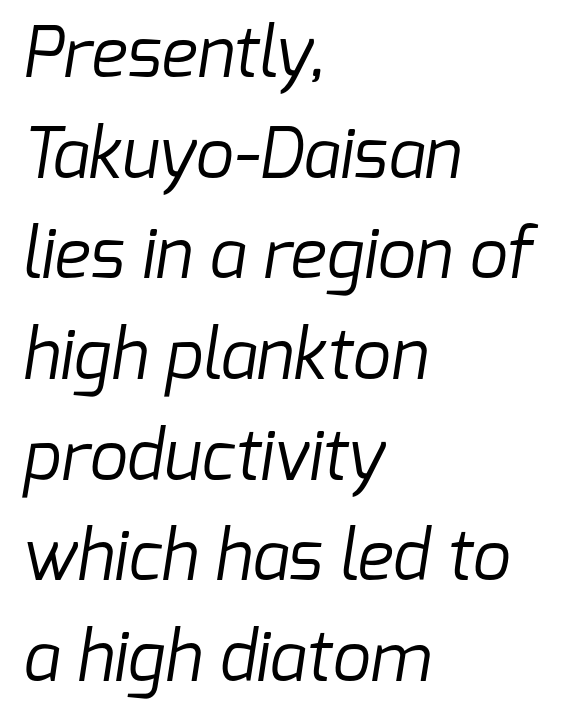
{"serif": "no", "bold": "no", "weight": "regular", "width": "normal", "stroke_contrast": "low", "x_height": "medium", "monospaced": "no", "underline": "no", "align": "left", "line_spacing": "normal", "line_spacing_ratio": 1.48, "letter_spacing": "normal", "letter_spacing_em": 0.0, "glyph_px": 68}
